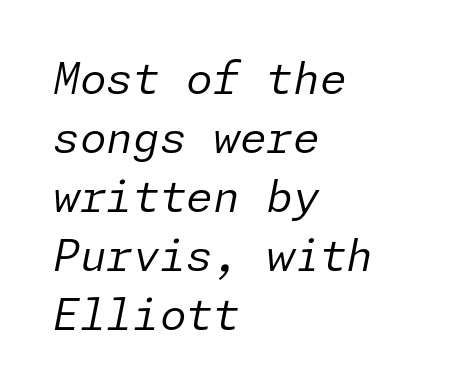
Q: Is the text bold? A: No.
Q: Is the text italic (slanted)? A: Yes, it leans right by about 11 degrees.
Q: Is the text underlined? A: No.
Q: How is the paragraph aligned? A: Left-aligned.
Q: Is the spacing between letters normal or unusually wide? A: Normal.
Q: Is the spacing between lines tight, normal or loose? A: Normal.
Q: Width (condensed, normal, or wide)? A: Normal.
Q: Stroke contrast? A: Low.
Q: x-height? A: Medium.
